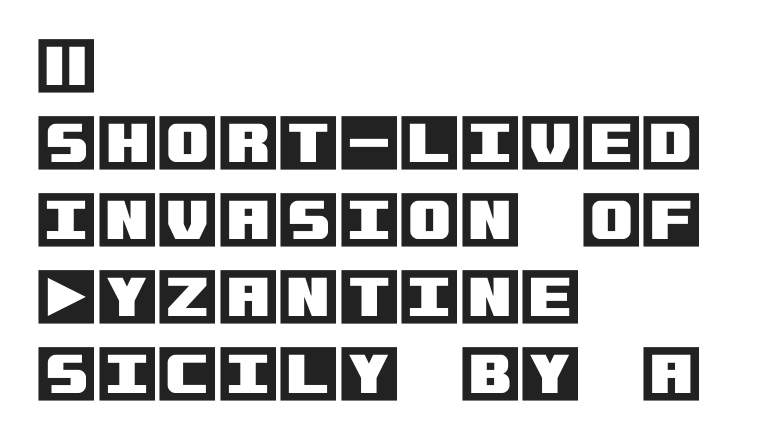
{"italic": "no", "width": "normal", "x_height": "large", "underline": "no", "align": "left", "line_spacing_ratio": 1.24, "letter_spacing": "normal", "letter_spacing_em": 0.0, "glyph_px": 62}
